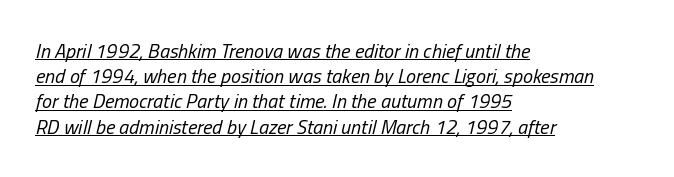
The image shows 20 px text type, italic (leaning right); set left-aligned, normal line spacing (1.26x), normal letter spacing, underlined.
